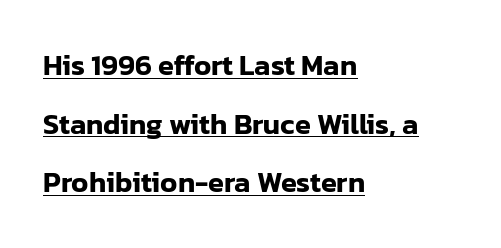
No extra tracking has been applied to these lines. Underline: present. Nope, no serifs anywhere on these letters. The type sits square on the baseline with zero lean. The passage shown stacks its lines with a broad gap.
